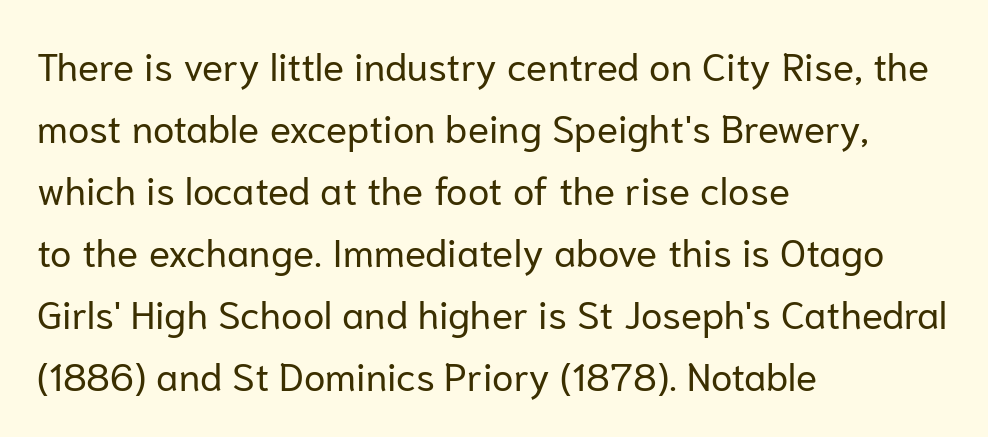
Q: Is the text bold? A: No.
Q: Is the text italic (slanted)? A: No, it is upright.
Q: Is the typeface a serif or a sans-serif typeface? A: Sans-serif.
Q: Is the text underlined? A: No.
Q: How is the paragraph aligned? A: Left-aligned.
Q: Is the spacing between letters normal or unusually wide? A: Normal.
Q: Is the spacing between lines tight, normal or loose? A: Normal.
Q: Width (condensed, normal, or wide)? A: Normal.
Q: Stroke contrast? A: Low.
Q: x-height? A: Medium.
Q: Monospaced? A: No.
